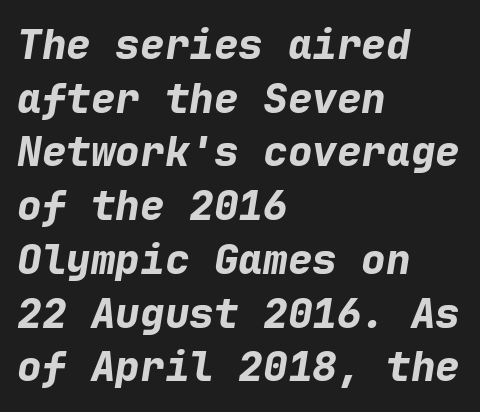
This sample has the even, mechanical cadence of fixed-width lettering. It's the slanting kind of type. Each glyph is drawn with heavy, bold strokes. Honestly, the row spacing looks completely unremarkable. Caption: standard tracking, unaltered. The setting favours the left margin, as ordinary paragraphs usually do.
